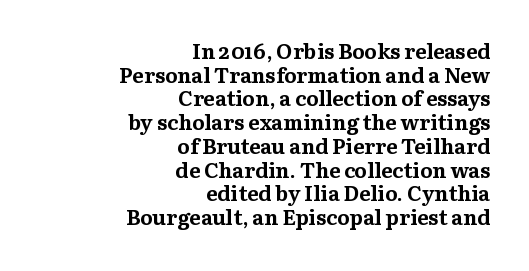
This sample uses plain, unmodified letter spacing. The face used here has the dense, thick strokes of a bold. Clear beneath every line of the passage. If you measured baseline to baseline, you'd find a short distance. Ordinary non-slanted type is in use.
